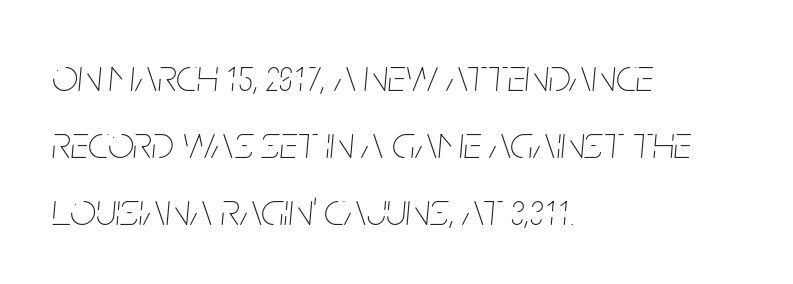
{"italic": "yes", "lean": "right", "slant_degrees": 5, "bold": "no", "weight": "thin", "width": "condensed", "stroke_contrast": "low", "x_height": "large", "monospaced": "no", "underline": "no", "align": "left", "line_spacing": "normal", "line_spacing_ratio": 1.46, "letter_spacing": "normal", "letter_spacing_em": 0.0, "glyph_px": 46}
